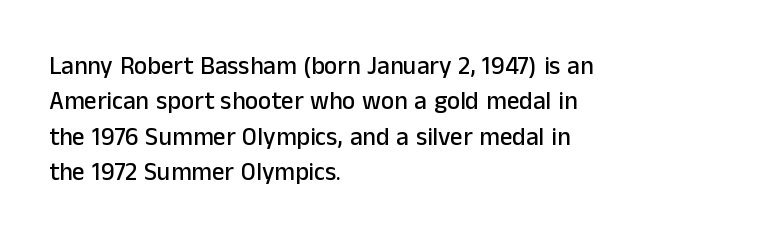
{"italic": "no", "underline": "no", "align": "left", "line_spacing": "normal", "line_spacing_ratio": 1.42, "letter_spacing": "normal", "letter_spacing_em": 0.0, "glyph_px": 25}
